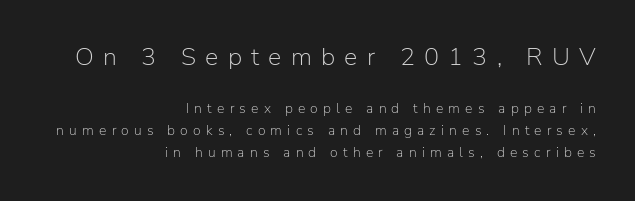
Q: Is the text bold? A: No.
Q: Is the text italic (slanted)? A: No, it is upright.
Q: Is the text underlined? A: No.
Q: How is the paragraph aligned? A: Right-aligned.
Q: Is the spacing between letters normal or unusually wide? A: Unusually wide.
Q: Is the spacing between lines tight, normal or loose? A: Normal.
Q: Which block of text is set in a larger size, the first (top) or the second (bottom)? A: The first (top) one.
